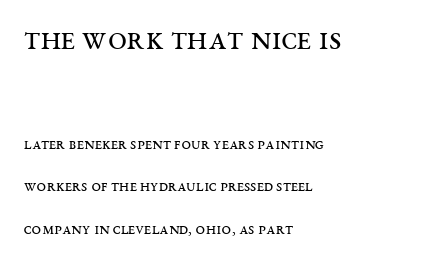
The image shows 34 px regular-weight, wide serif type, upright; set left-aligned, loose line spacing (2.49x), normal letter spacing, not underlined; the first (top) block is 2.0x larger; medium stroke contrast and a large x-height.
